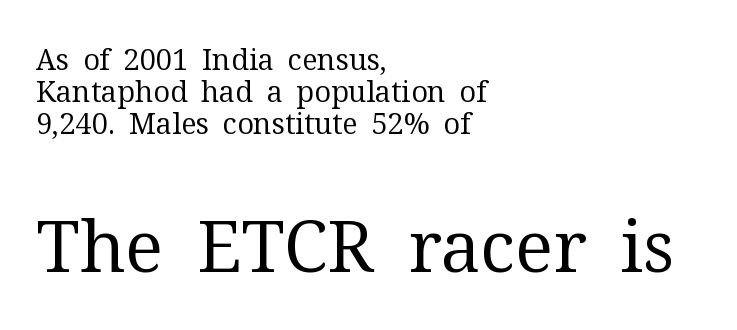
The image shows 72 px regular-weight serif type, upright; set left-aligned, tight line spacing (1.1x), normal letter spacing, not underlined; the second (bottom) block is 2.48x larger; medium stroke contrast and a medium x-height.
